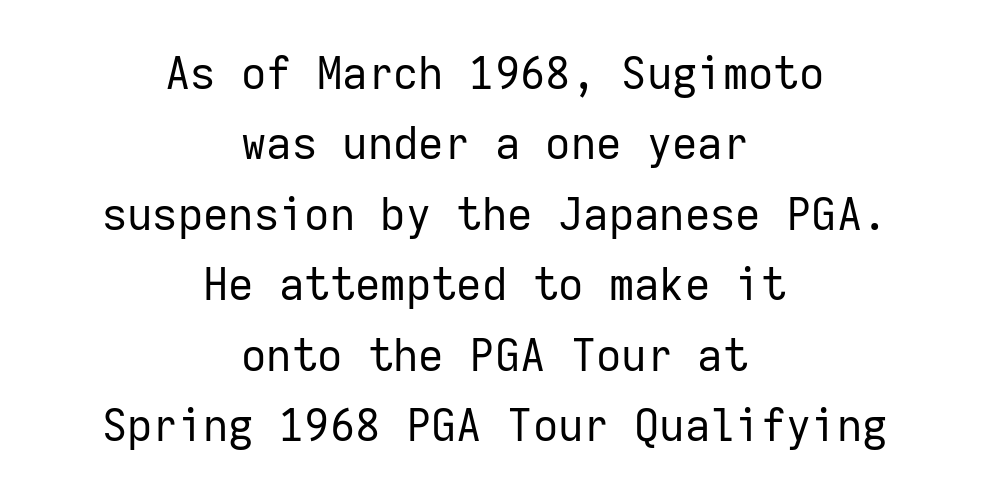
{"serif": "no", "italic": "no", "bold": "no", "weight": "regular", "width": "normal", "stroke_contrast": "low", "x_height": "medium", "monospaced": "yes", "underline": "no", "align": "center", "line_spacing": "normal", "line_spacing_ratio": 1.6, "letter_spacing": "normal", "letter_spacing_em": 0.0, "glyph_px": 44}
